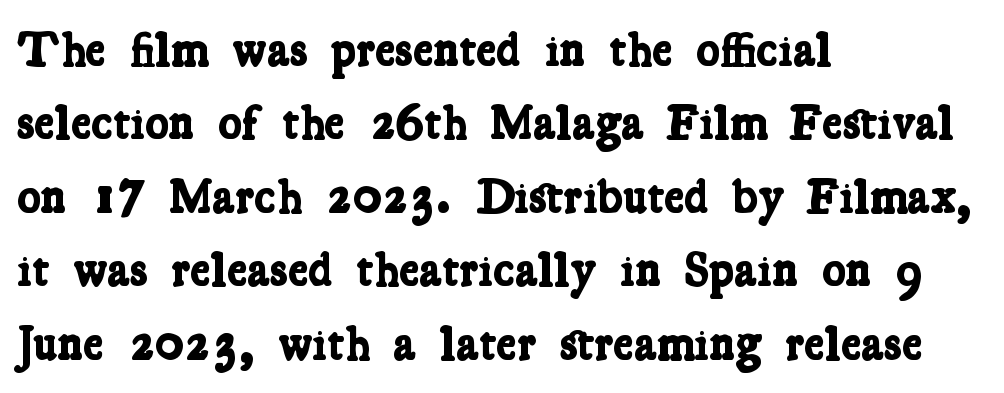
Baseline-to-baseline distance is the conventional proportion of letter height. Lines of text with bare space underneath. The paragraph has a hard left edge and a soft right edge. Strong, thick strokes mark this as bold type. Nothing unusual about the tracking: characters are spaced as the font intends.
